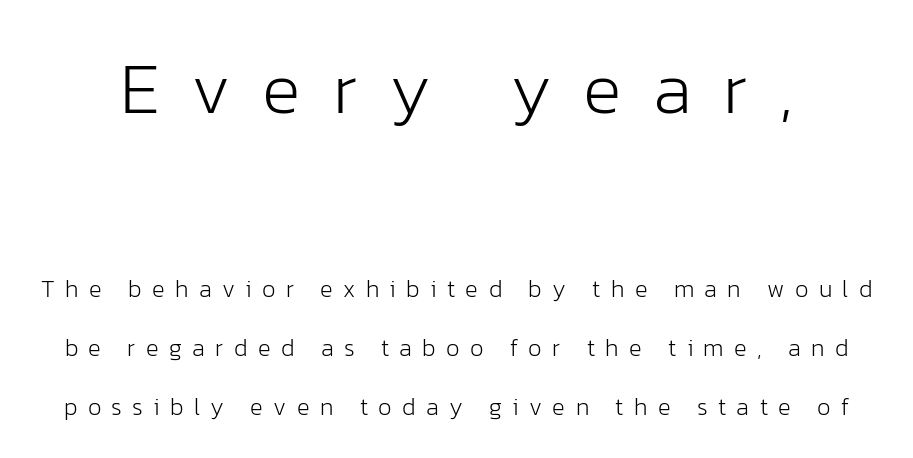
The image shows 73 px light sans-serif type, upright; set loose line spacing (2.46x), unusually wide letter spacing (+0.43 em), not underlined; the first (top) block is 3.04x larger; low stroke contrast and a medium x-height.
